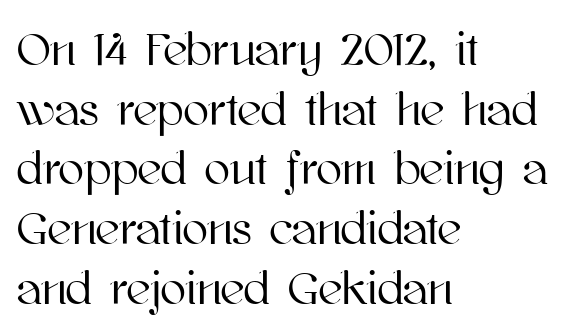
The image shows 47 px text type, upright; set left-aligned, normal line spacing (1.27x), normal letter spacing, not underlined; high stroke contrast and a medium x-height.
